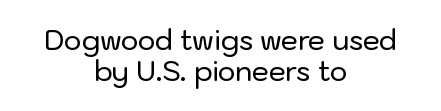
Q: Is the text italic (slanted)? A: No, it is upright.
Q: Is the text underlined? A: No.
Q: How is the paragraph aligned? A: Centered.
Q: Is the spacing between letters normal or unusually wide? A: Normal.
Q: Is the spacing between lines tight, normal or loose? A: Tight.
